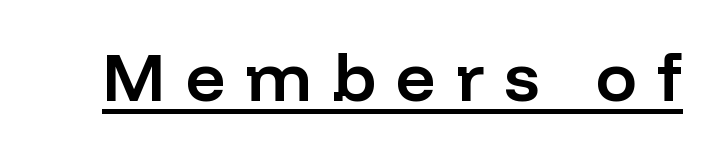
{"serif": "no", "italic": "no", "bold": "semi", "weight": "semibold", "width": "normal", "stroke_contrast": "low", "x_height": "medium", "monospaced": "no", "underline": "yes", "letter_spacing": "wide", "letter_spacing_em": 0.29, "glyph_px": 69}
